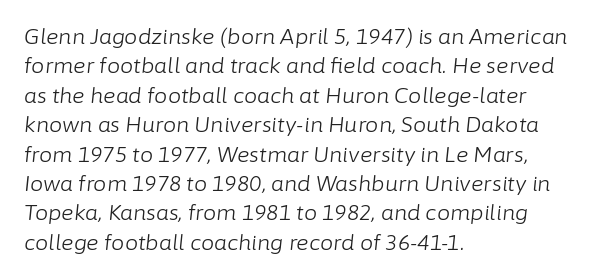
An italicized treatment has been applied to the whole sample. Nobody drew a line under any word here. Reading down the block, your eye returns to a fixed left position each line. This reads as an unemphasized weight, regular at the heaviest.
